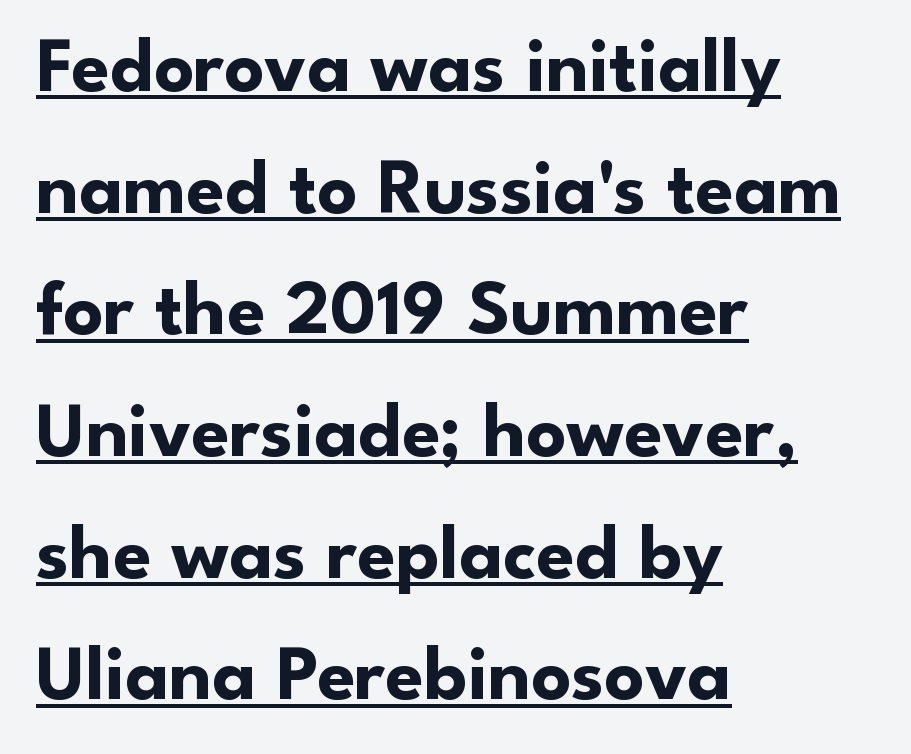
The image shows 78 px bold sans-serif type, upright; set left-aligned, normal line spacing (1.56x), normal letter spacing, underlined; low stroke contrast and a small x-height.
